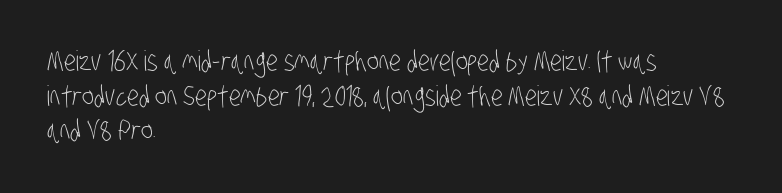
Q: Is the text bold? A: No.
Q: Is the typeface a serif or a sans-serif typeface? A: Sans-serif.
Q: Is the text underlined? A: No.
Q: How is the paragraph aligned? A: Left-aligned.
Q: Is the spacing between letters normal or unusually wide? A: Normal.
Q: Width (condensed, normal, or wide)? A: Condensed.
Q: Stroke contrast? A: Low.
Q: x-height? A: Large.
Q: Monospaced? A: No.
